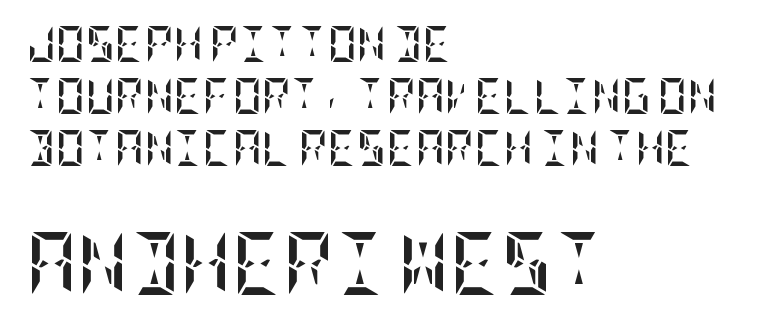
Evenly set lines give the paragraph a standard silhouette. Here the second block reads like a headline and the first like body copy. The letters are bold, with thick, heavy strokes. Letter spacing: default.
